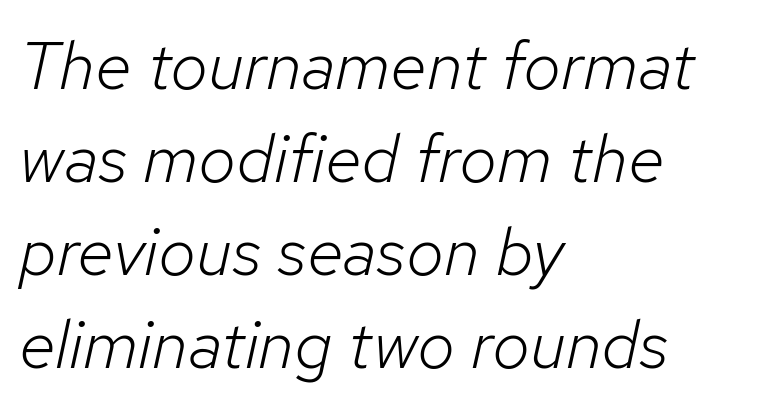
The font sits on the lighter half of the weight spectrum, regular included. The paragraph has a hard left edge and a soft right edge. Letters rest on an invisible, unmarked baseline. Baseline-to-baseline distance is the conventional proportion of letter height. Do the characters align in a grid? No, the font is proportional.
